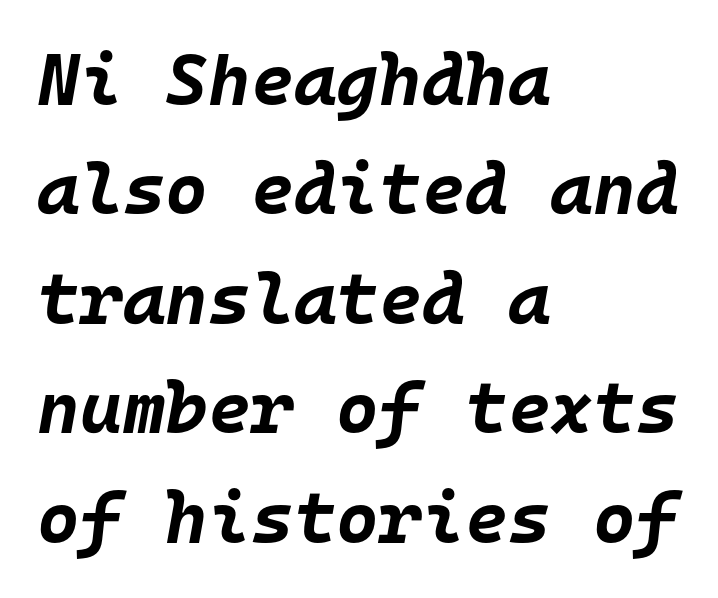
The image shows 73 px bold type, italic (leaning right), monospaced; set left-aligned, normal line spacing (1.5x), normal letter spacing, not underlined; low stroke contrast and a large x-height.
